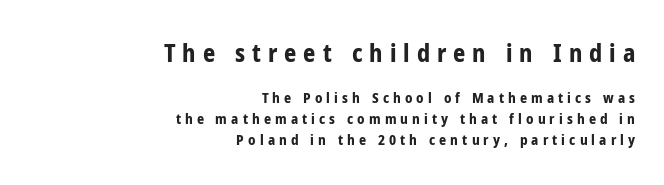
{"italic": "no", "bold": "yes", "underline": "no", "align": "right", "line_spacing": "normal", "line_spacing_ratio": 1.47, "letter_spacing": "wide", "letter_spacing_em": 0.29, "larger_block": "first", "size_ratio": 1.71, "glyph_px": 24}
